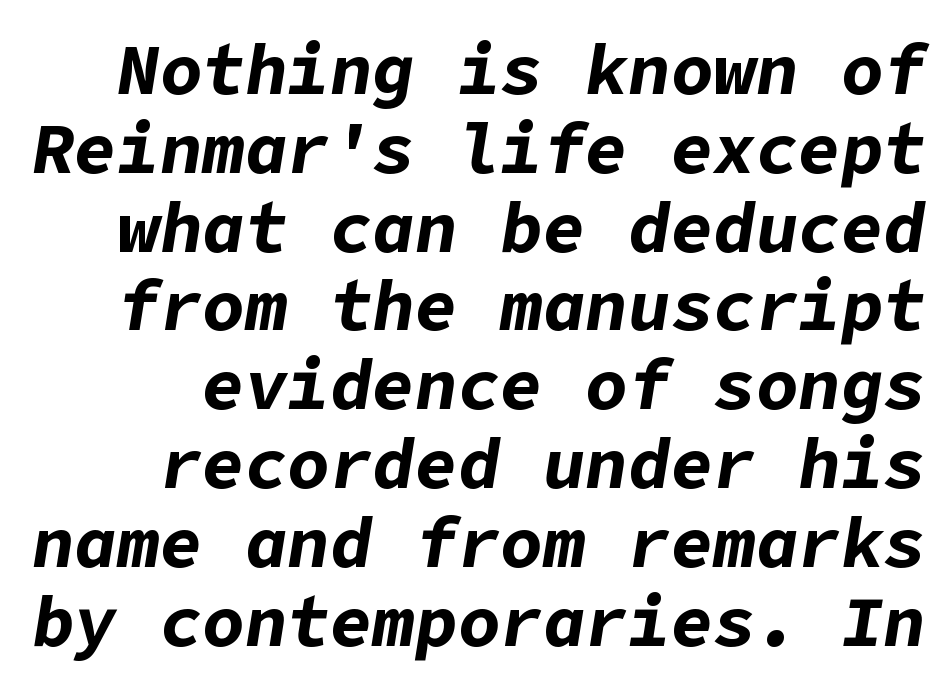
{"italic": "yes", "lean": "right", "slant_degrees": 9, "bold": "yes", "weight": "bold", "width": "normal", "stroke_contrast": "low", "x_height": "medium", "underline": "no", "line_spacing": "tight", "line_spacing_ratio": 1.11, "letter_spacing": "normal", "letter_spacing_em": 0.0, "glyph_px": 71}
